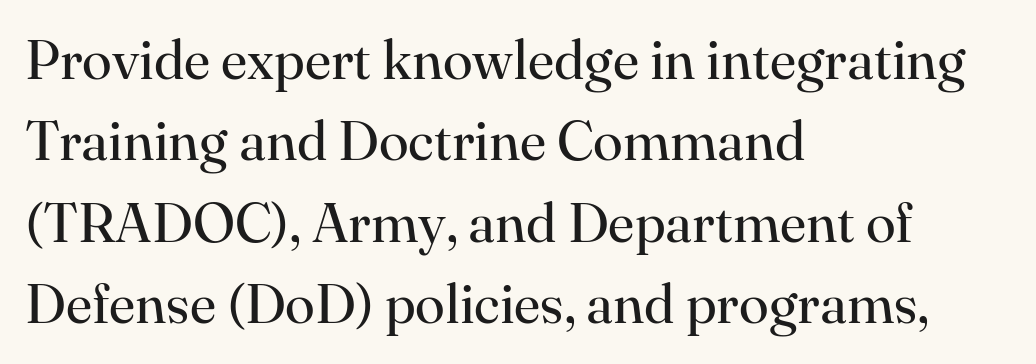
{"serif": "yes", "italic": "no", "bold": "no", "weight": "regular", "width": "normal", "stroke_contrast": "high", "x_height": "small", "monospaced": "no", "underline": "no", "align": "left", "line_spacing": "normal", "line_spacing_ratio": 1.48, "letter_spacing": "normal", "letter_spacing_em": 0.0, "glyph_px": 55}
